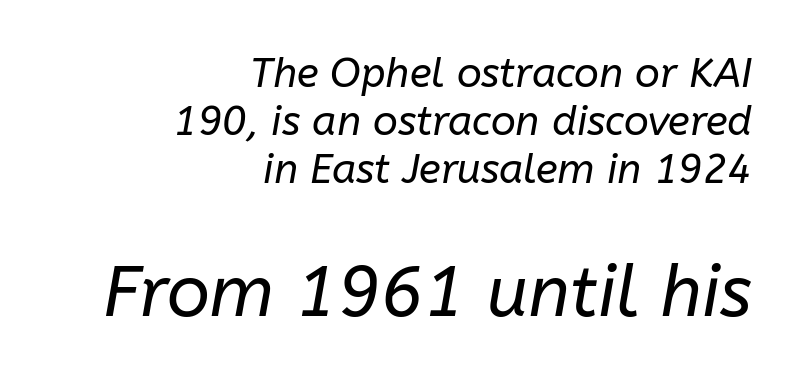
{"italic": "yes", "lean": "right", "slant_degrees": 10, "bold": "no", "weight": "regular", "width": "normal", "stroke_contrast": "low", "x_height": "medium", "monospaced": "no", "underline": "no", "align": "right", "line_spacing_ratio": 1.17, "letter_spacing": "normal", "letter_spacing_em": 0.0, "larger_block": "second", "size_ratio": 1.73, "glyph_px": 71}
